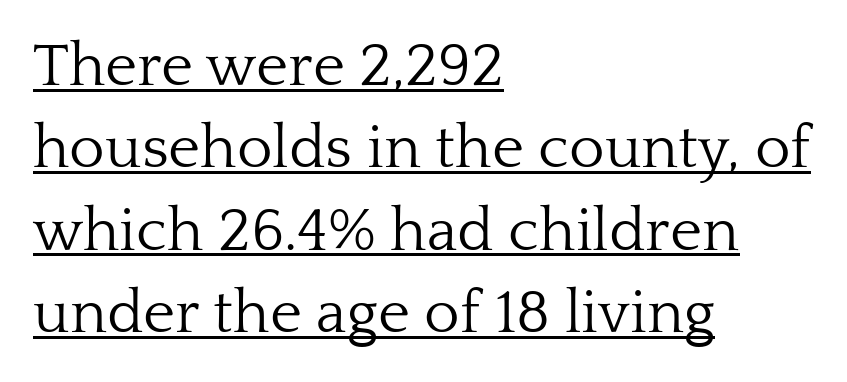
{"serif": "yes", "italic": "no", "bold": "no", "weight": "light", "width": "normal", "stroke_contrast": "low", "x_height": "medium", "monospaced": "no", "underline": "yes", "align": "left", "line_spacing": "normal", "line_spacing_ratio": 1.35, "letter_spacing": "normal", "letter_spacing_em": 0.0, "glyph_px": 61}
